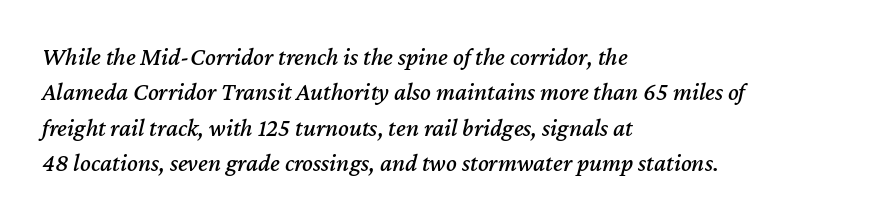
The image shows 25 px text type, italic (leaning right); set left-aligned, normal line spacing (1.42x), normal letter spacing, not underlined.
